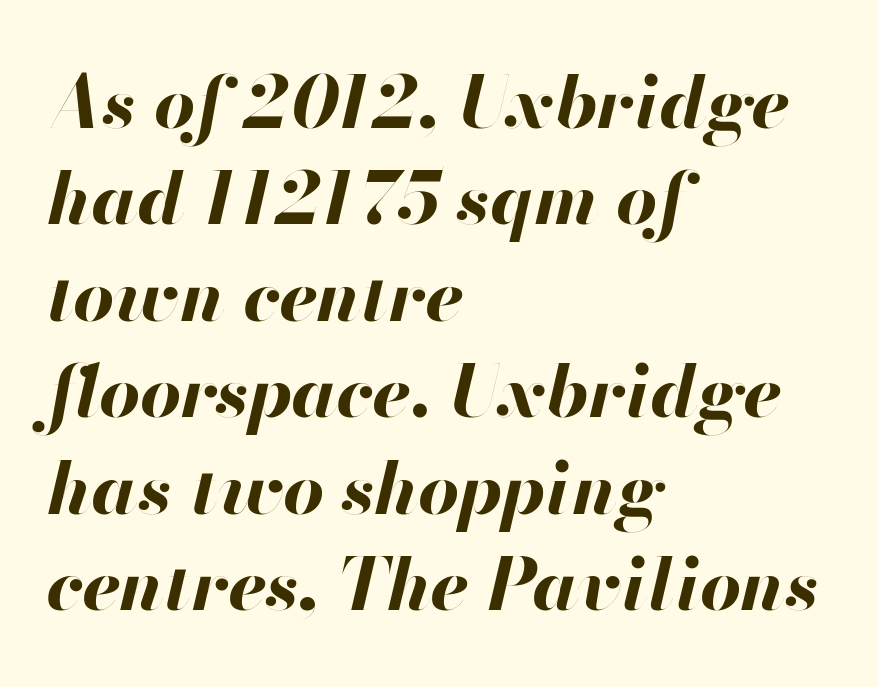
The image shows 72 px bold type, italic (leaning right); set left-aligned, normal line spacing (1.34x), normal letter spacing, not underlined; high stroke contrast and a small x-height.
